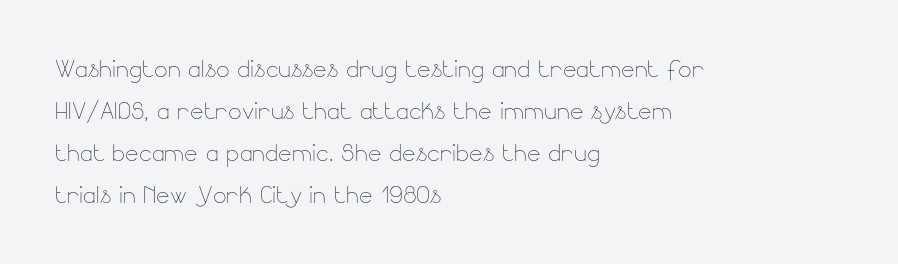
Q: Is the text bold? A: No.
Q: Is the text italic (slanted)? A: No, it is upright.
Q: Is the text underlined? A: No.
Q: How is the paragraph aligned? A: Left-aligned.
Q: Is the spacing between letters normal or unusually wide? A: Normal.
Q: Is the spacing between lines tight, normal or loose? A: Normal.
Q: Width (condensed, normal, or wide)? A: Normal.
Q: Stroke contrast? A: Low.
Q: x-height? A: Small.
Q: Monospaced? A: No.
